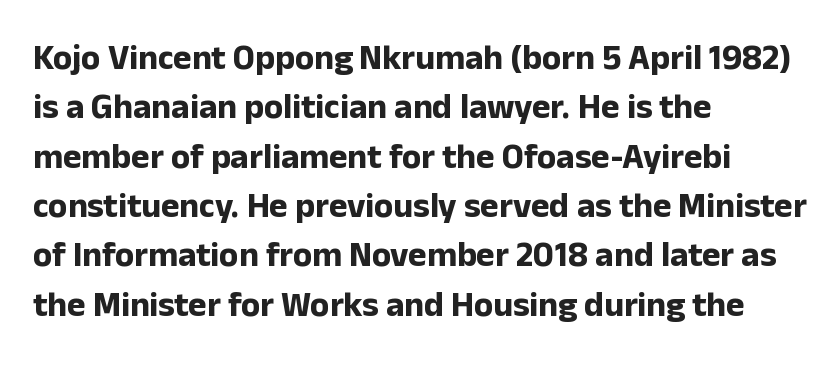
{"serif": "no", "italic": "no", "bold": "yes", "weight": "bold", "width": "normal", "stroke_contrast": "low", "x_height": "medium", "monospaced": "no", "underline": "no", "align": "left", "line_spacing": "normal", "line_spacing_ratio": 1.41, "letter_spacing": "normal", "letter_spacing_em": 0.0, "glyph_px": 35}
